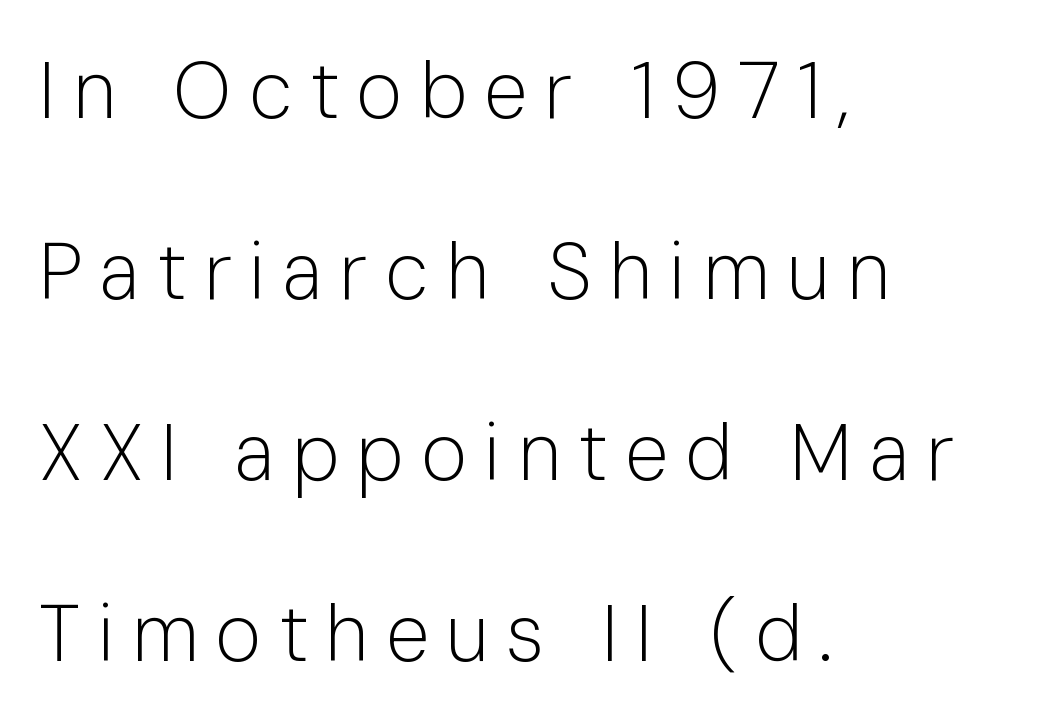
{"serif": "no", "italic": "no", "bold": "no", "weight": "light", "width": "normal", "stroke_contrast": "low", "x_height": "medium", "monospaced": "no", "underline": "no", "align": "left", "line_spacing": "loose", "line_spacing_ratio": 2.29, "letter_spacing": "wide", "letter_spacing_em": 0.22, "glyph_px": 79}
